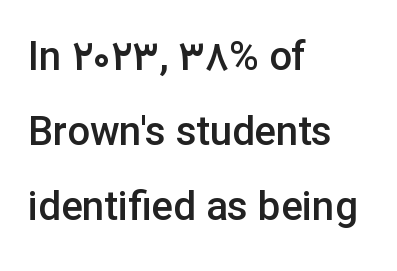
Spacing between characters is what you'd get straight out of the box. Decoration check: the copy has no underline. Leftover space on each line is placed entirely after the last word. Nope, no serifs anywhere on these letters. Style check: upright.
